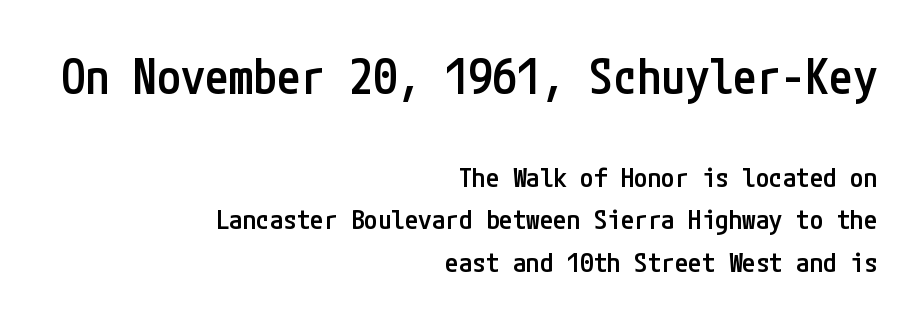
Vertical spacing — default. Where is the straight margin? On the right. Glance below the letters and you will spot only blank space. The characters display no serif detailing; their extremities are plain.
